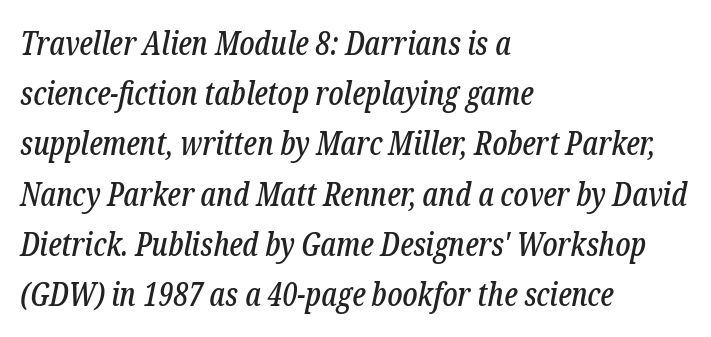
{"serif": "yes", "italic": "yes", "lean": "right", "slant_degrees": 12, "width": "condensed", "stroke_contrast": "low", "x_height": "medium", "monospaced": "no", "underline": "no", "align": "left", "line_spacing": "normal", "line_spacing_ratio": 1.57, "letter_spacing": "normal", "letter_spacing_em": 0.0, "glyph_px": 32}
